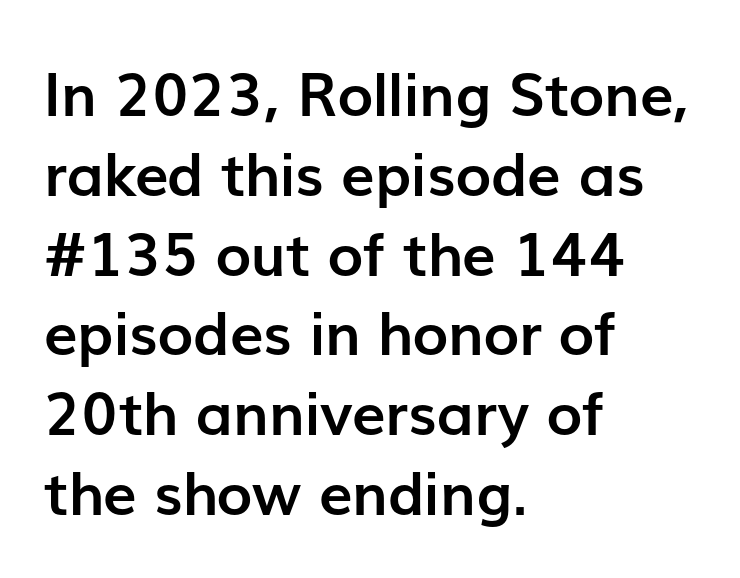
Q: Is the text bold? A: Yes.
Q: Is the text italic (slanted)? A: No, it is upright.
Q: Is the typeface a serif or a sans-serif typeface? A: Sans-serif.
Q: Is the text underlined? A: No.
Q: How is the paragraph aligned? A: Left-aligned.
Q: Is the spacing between letters normal or unusually wide? A: Normal.
Q: Is the spacing between lines tight, normal or loose? A: Normal.
Q: Width (condensed, normal, or wide)? A: Normal.
Q: Stroke contrast? A: Low.
Q: x-height? A: Medium.
Q: Monospaced? A: No.
